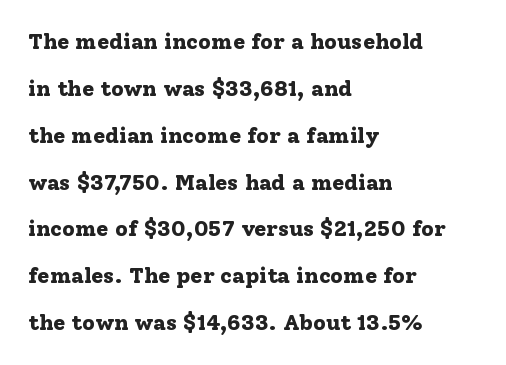
Q: Is the text bold? A: Yes.
Q: Is the text italic (slanted)? A: No, it is upright.
Q: Is the text underlined? A: No.
Q: How is the paragraph aligned? A: Left-aligned.
Q: Is the spacing between letters normal or unusually wide? A: Normal.
Q: Is the spacing between lines tight, normal or loose? A: Loose.
